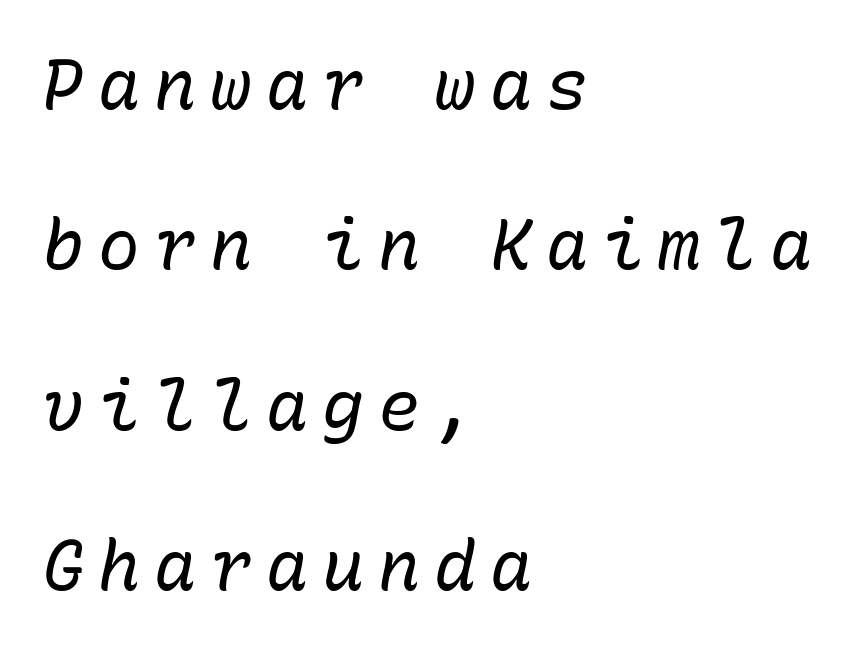
The image shows 70 px regular-weight type, italic (leaning right), monospaced; set left-aligned, loose line spacing (2.29x), unusually wide letter spacing (+0.2 em), not underlined; low stroke contrast and a medium x-height.
